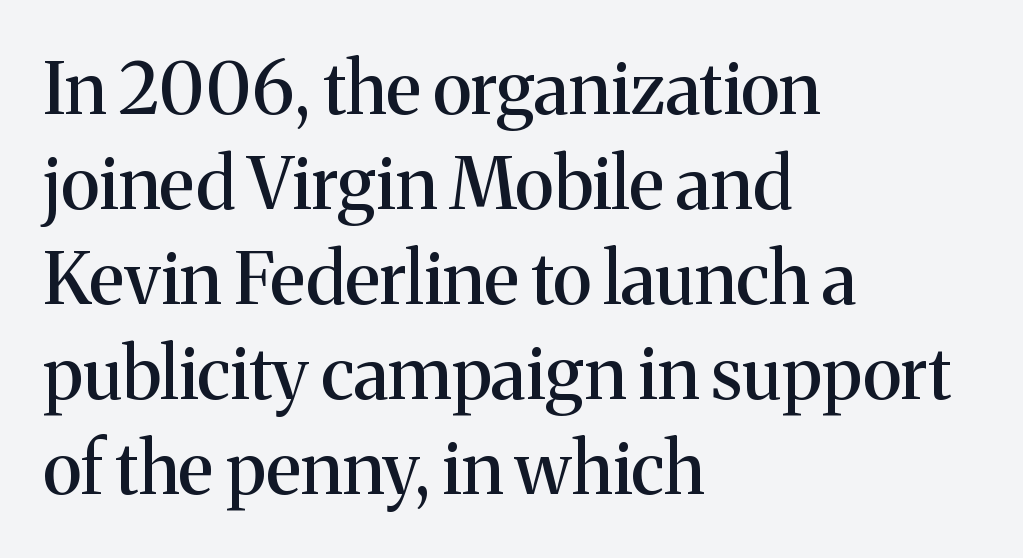
These lines are rendered in a variable-pitch font. There is no visible air inserted between adjacent glyphs. Casual observation: everything's shoved over to the left. Whoever set this chose a conventional vertical rhythm. The string is rendered with underlining switched off. The letters carry serifs — small finishing strokes at the ends of their stems.
